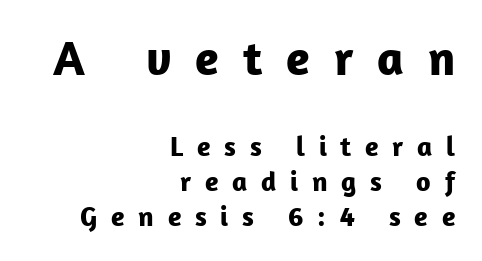
{"serif": "no", "italic": "no", "bold": "yes", "weight": "bold", "width": "normal", "stroke_contrast": "low", "x_height": "medium", "monospaced": "no", "underline": "no", "align": "right", "line_spacing": "normal", "line_spacing_ratio": 1.26, "letter_spacing": "wide", "letter_spacing_em": 0.49, "larger_block": "first", "size_ratio": 1.75, "glyph_px": 49}
